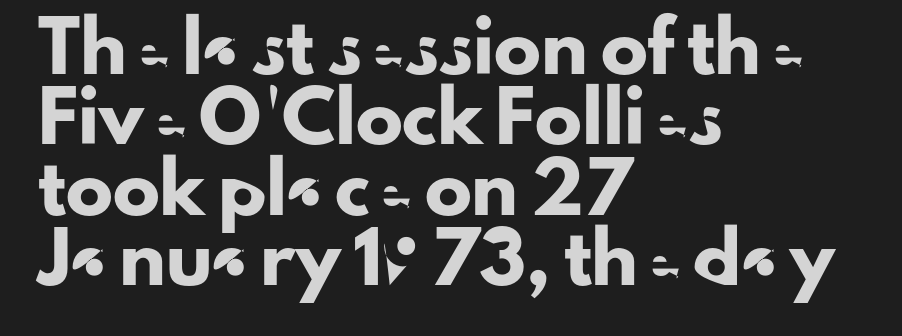
The image shows 47 px sans-serif type, upright; set left-aligned, normal line spacing (1.5x), normal letter spacing, not underlined; low stroke contrast and a small x-height.
